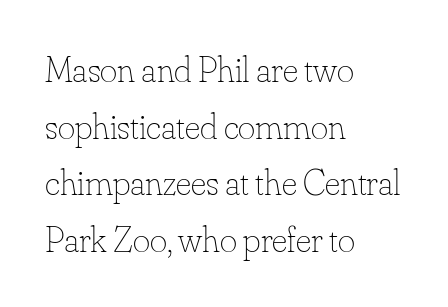
{"italic": "no", "bold": "no", "weight": "thin", "width": "normal", "stroke_contrast": "low", "x_height": "small", "monospaced": "no", "underline": "no", "align": "left", "line_spacing": "normal", "line_spacing_ratio": 1.53, "letter_spacing": "normal", "letter_spacing_em": 0.0, "glyph_px": 37}
